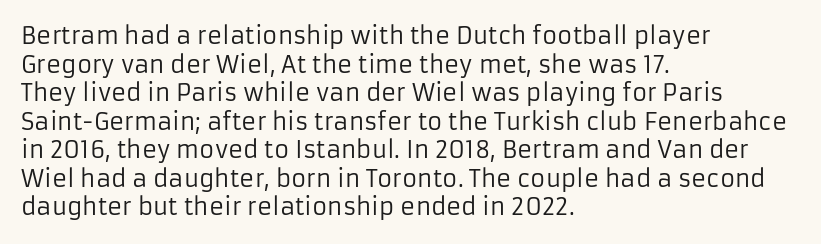
{"italic": "no", "bold": "no", "underline": "no", "align": "left", "line_spacing_ratio": 1.24, "letter_spacing": "normal", "letter_spacing_em": 0.0, "glyph_px": 23}
